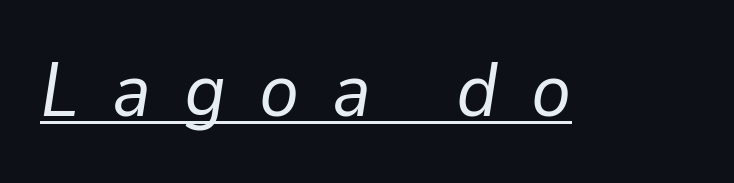
The image shows 75 px regular-weight type, italic (leaning right); set unusually wide letter spacing (+0.44 em), underlined; low stroke contrast and a medium x-height.
